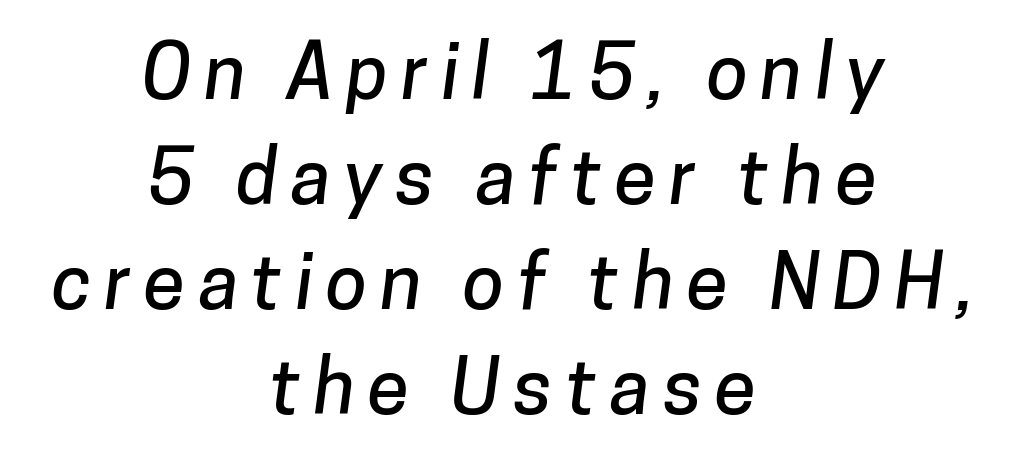
{"serif": "no", "width": "normal", "stroke_contrast": "low", "x_height": "medium", "monospaced": "no", "underline": "no", "align": "center", "line_spacing": "normal", "line_spacing_ratio": 1.38, "glyph_px": 76}
